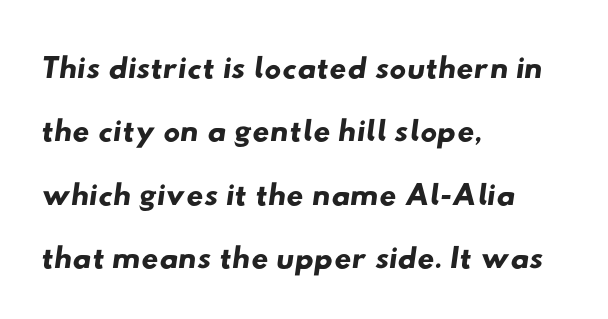
These lines are set flush left with a ragged right edge. The tracking reads as untouched default to a designer's eye. Nobody drew a line under any word here. Nope, no serifs anywhere on these letters. Here the designer chose a conventional face with non-uniform glyph widths. Interline gaps are of average width in this sample.
